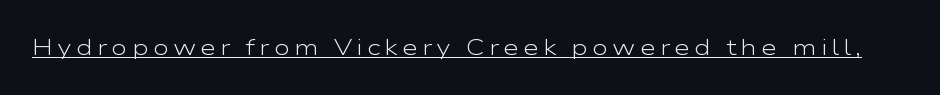
Q: Is the text bold? A: No.
Q: Is the text italic (slanted)? A: No, it is upright.
Q: Is the text underlined? A: Yes.
